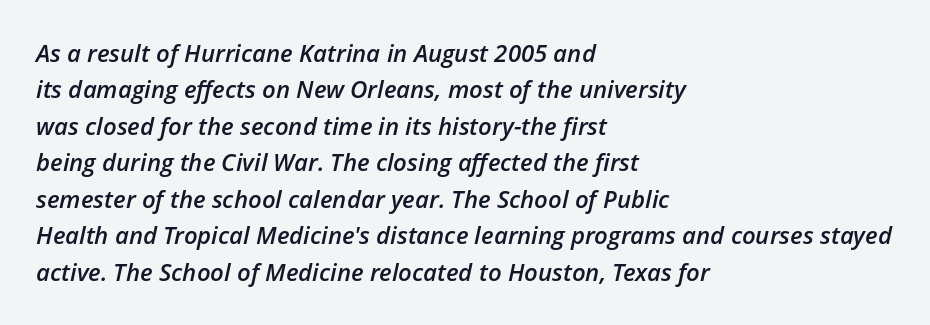
{"italic": "yes", "lean": "right", "slant_degrees": 12, "bold": "semi", "underline": "no", "align": "left", "line_spacing": "normal", "line_spacing_ratio": 1.52, "letter_spacing": "normal", "letter_spacing_em": 0.0, "glyph_px": 24}
